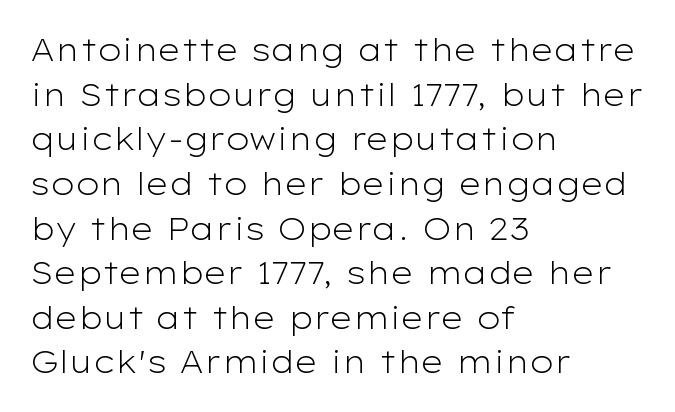
This rendering employs a face without finishing strokes, i.e., a sans-serif. Every stem runs plumb, perpendicular to the baseline. The line texture is even and compact thanks to regular tracking. The rag falls on the right side of this text block. Each letter keeps its own natural width here, so spacing adapts to shape.
